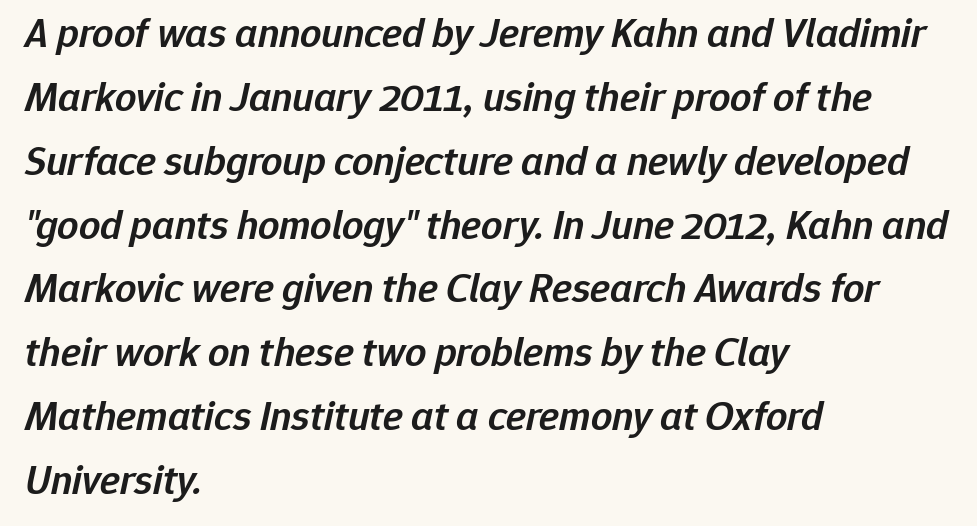
The image shows 42 px semibold type, italic (leaning right); set left-aligned, normal line spacing (1.52x), normal letter spacing, not underlined; low stroke contrast and a medium x-height.
